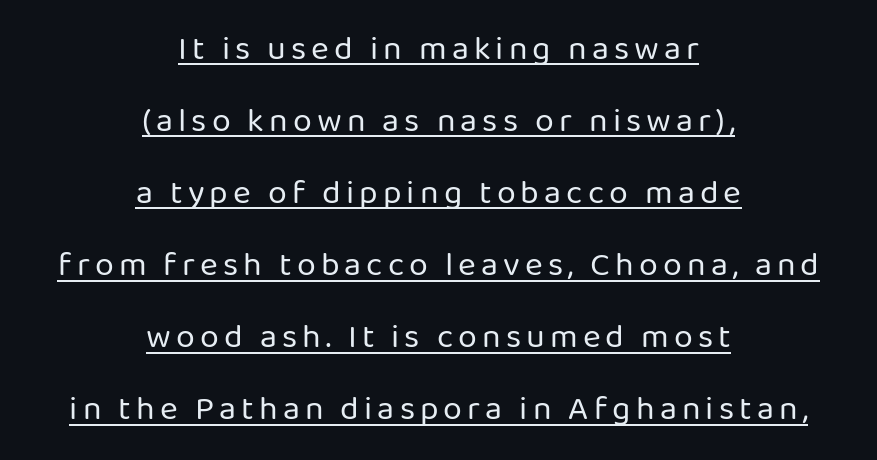
Typeset on center — no edge is straight. When letters stand straight like this, we call the style roman or upright. The characters display no serif detailing; their extremities are plain. Proportional: the letters do not fall into vertical columns. Airy leading. Weight: in the light-to-regular range.
